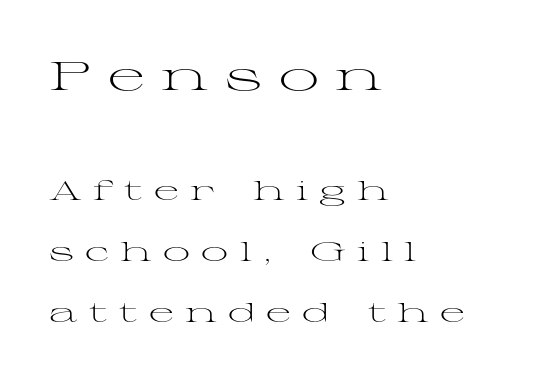
The image shows 40 px light, wide serif type, upright; set left-aligned, loose line spacing (2.27x), unusually wide letter spacing (+0.42 em), not underlined; the first (top) block is 1.48x larger; medium stroke contrast and a medium x-height.
